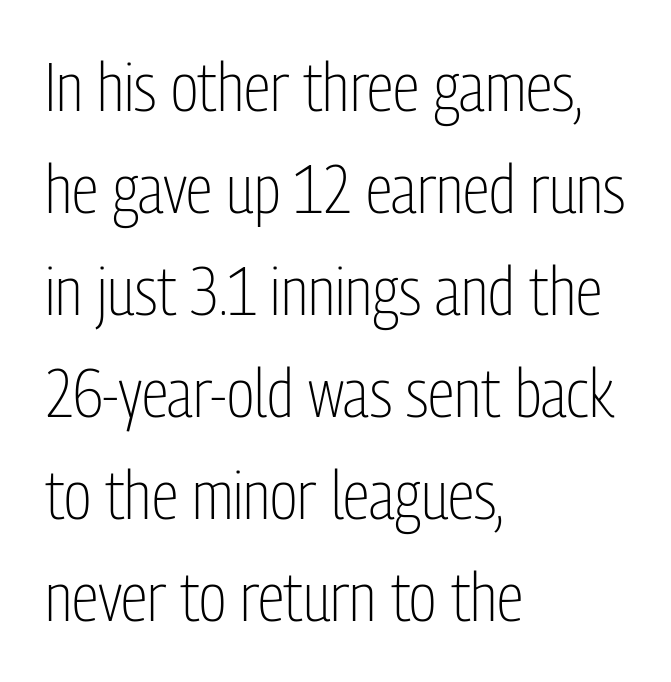
{"serif": "no", "italic": "no", "bold": "no", "weight": "light", "width": "condensed", "stroke_contrast": "low", "x_height": "medium", "monospaced": "no", "underline": "no", "align": "left", "line_spacing": "normal", "line_spacing_ratio": 1.5, "letter_spacing": "normal", "letter_spacing_em": 0.0, "glyph_px": 68}
